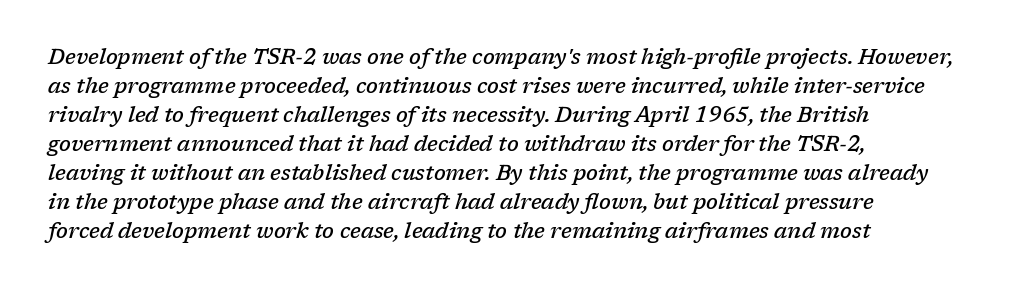
The horizontal fit of the characters is conventional and even. The lettering tilts uniformly, giving the passage an italic look. The rendering uses a moderate line-height, typical for paragraphs. Where is the straight margin? On the left. Each glyph is drawn with semibold strokes, heavier than normal yet not fully bold.
